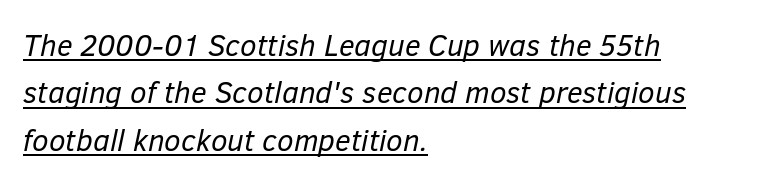
The font sits on the lighter half of the weight spectrum, regular included. Quick note: interline space is typical. Here the glyphs are tracked normally, forming tight word shapes. This sample has the flowing, uneven cadence of proportional lettering. A continuous stroke trails under the words, as in a hyperlink. The rendering applies a slant to the glyphs.
